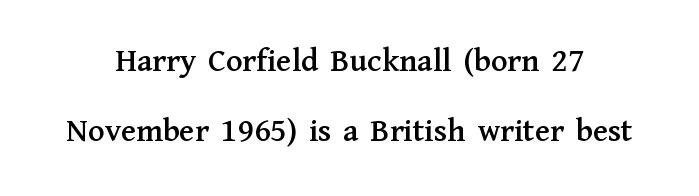
{"serif": "yes", "italic": "no", "width": "normal", "stroke_contrast": "medium", "x_height": "medium", "monospaced": "no", "underline": "no", "line_spacing": "loose", "line_spacing_ratio": 2.06, "letter_spacing": "normal", "letter_spacing_em": 0.0, "glyph_px": 34}
